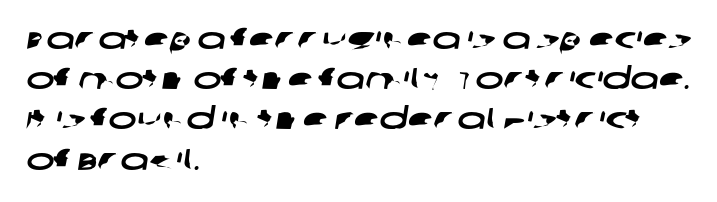
{"serif": "no", "width": "wide", "stroke_contrast": "low", "x_height": "large", "monospaced": "no", "underline": "no", "align": "left", "line_spacing": "normal", "line_spacing_ratio": 1.34, "letter_spacing": "normal", "letter_spacing_em": 0.0, "glyph_px": 30}
